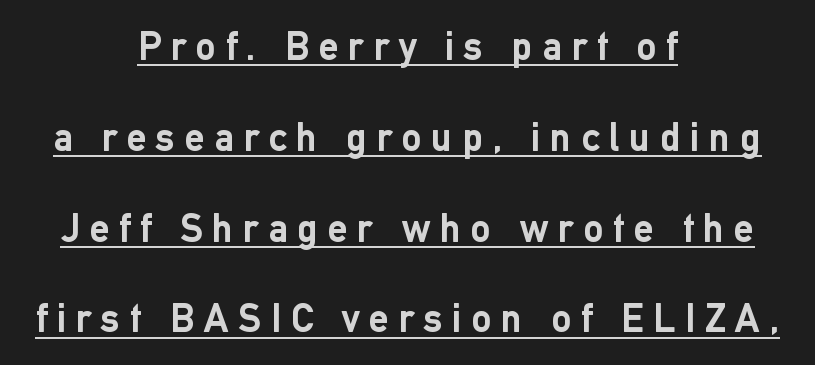
Q: Is the text bold? A: Yes.
Q: Is the text italic (slanted)? A: No, it is upright.
Q: Is the typeface a serif or a sans-serif typeface? A: Sans-serif.
Q: Is the text underlined? A: Yes.
Q: How is the paragraph aligned? A: Centered.
Q: Is the spacing between letters normal or unusually wide? A: Unusually wide.
Q: Is the spacing between lines tight, normal or loose? A: Loose.
Q: Width (condensed, normal, or wide)? A: Normal.
Q: Stroke contrast? A: Low.
Q: x-height? A: Medium.
Q: Monospaced? A: No.
